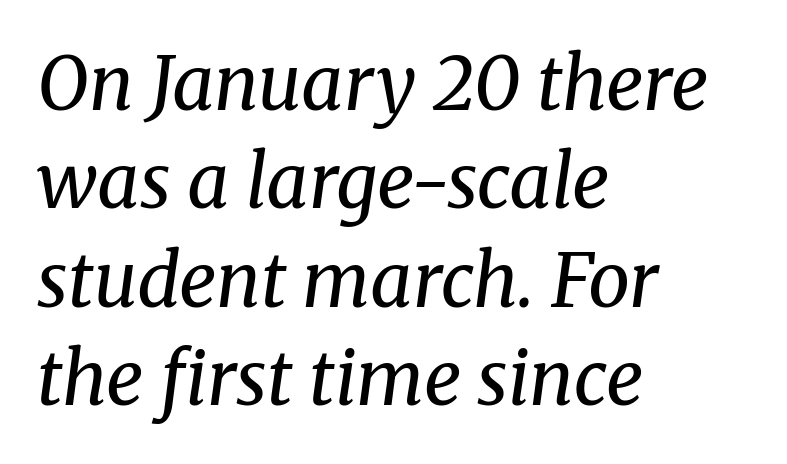
The image shows 74 px regular-weight serif type, italic (leaning right); set left-aligned, normal line spacing (1.33x), normal letter spacing, not underlined; medium stroke contrast and a medium x-height.
